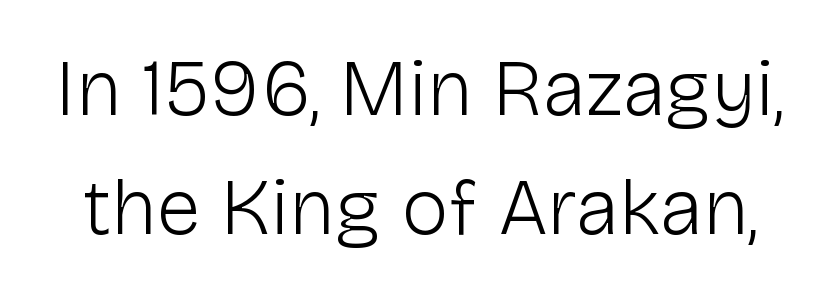
Q: Is the text bold? A: No.
Q: Is the text italic (slanted)? A: No, it is upright.
Q: Is the typeface a serif or a sans-serif typeface? A: Sans-serif.
Q: Is the text underlined? A: No.
Q: Is the spacing between letters normal or unusually wide? A: Normal.
Q: Is the spacing between lines tight, normal or loose? A: Normal.
Q: Width (condensed, normal, or wide)? A: Normal.
Q: Stroke contrast? A: Low.
Q: x-height? A: Medium.
Q: Monospaced? A: No.
